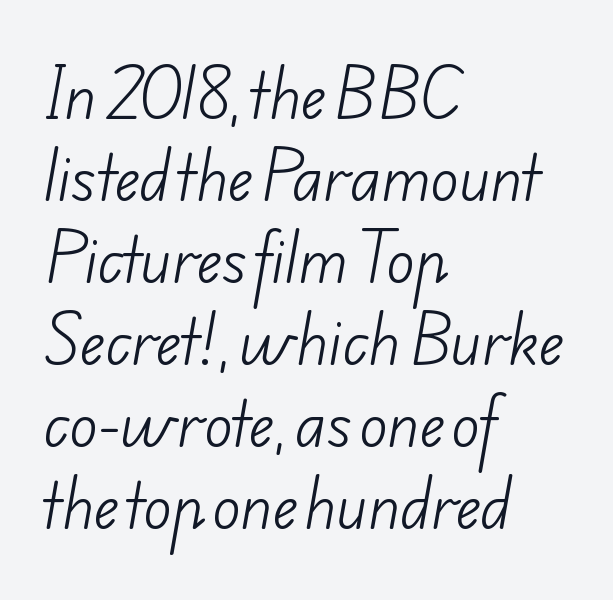
The image shows 59 px light sans-serif type; set left-aligned, normal line spacing (1.39x), normal letter spacing, not underlined; low stroke contrast and a small x-height.
